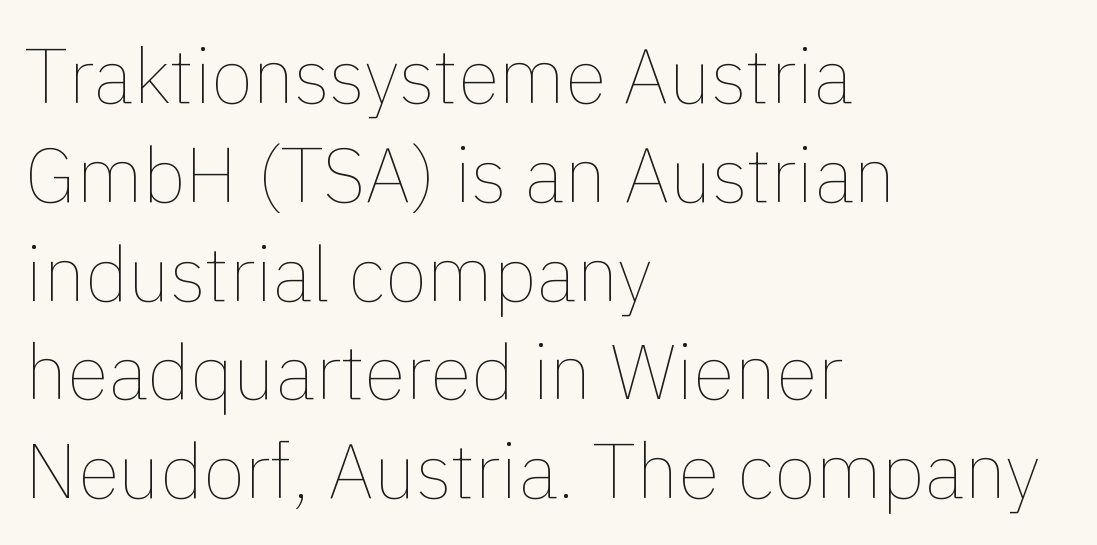
A normal amount of white space separates one row of letters from the next. Anything drawn beneath the words? Only blank space. A student would call this left alignment; a typographer would say flush left, rag right. Unlike italic type, these characters show no tilt at all. You could not count columns in this text — the font is proportionally spaced. The weight tops out at a normal text grade.
